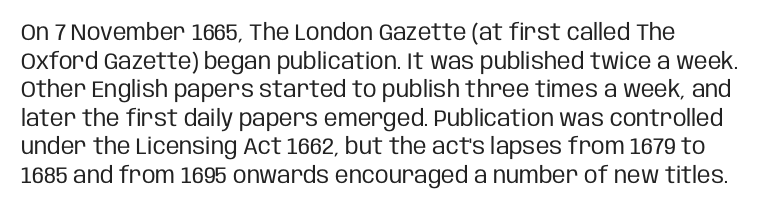
{"italic": "no", "bold": "no", "underline": "no", "align": "left", "line_spacing_ratio": 1.24, "letter_spacing": "normal", "letter_spacing_em": 0.0, "glyph_px": 23}
